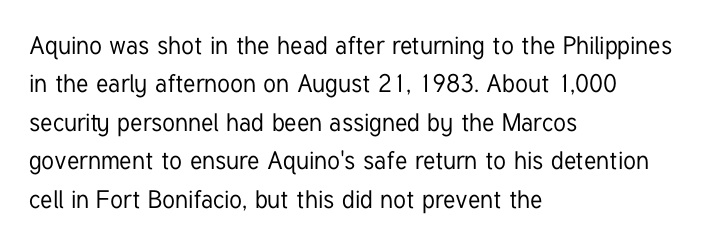
These lines stack with their left ends in a neat column. This is the regular roman posture of the typeface. Leading matches the norm, producing a regular column. No extra tracking has been applied to these lines. Type without underlining.
